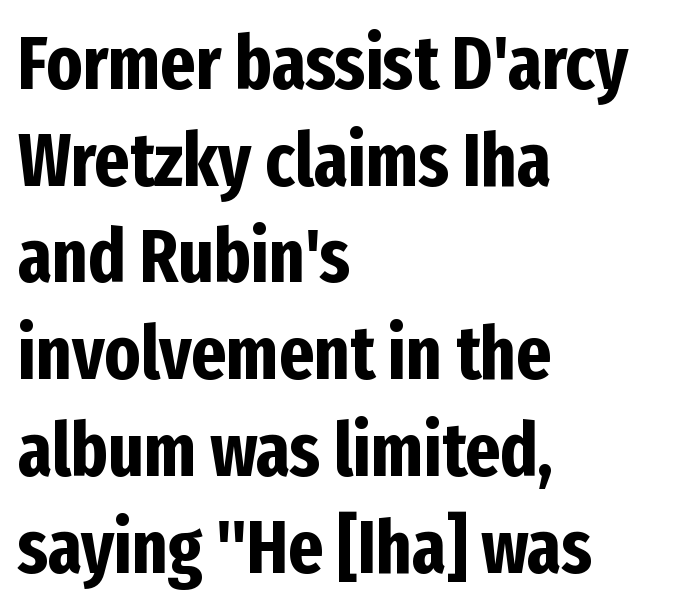
The image shows 75 px bold, condensed sans-serif type, upright; set left-aligned, normal line spacing (1.29x), normal letter spacing, not underlined; low stroke contrast and a medium x-height.
